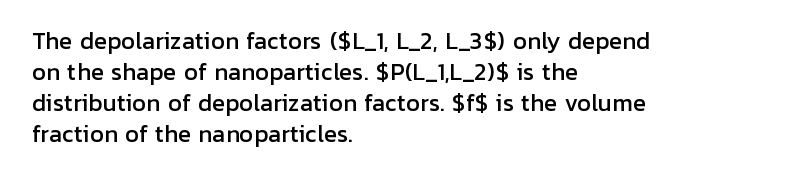
{"italic": "no", "underline": "no", "align": "left", "line_spacing": "normal", "line_spacing_ratio": 1.41, "letter_spacing": "normal", "letter_spacing_em": 0.0, "glyph_px": 22}
